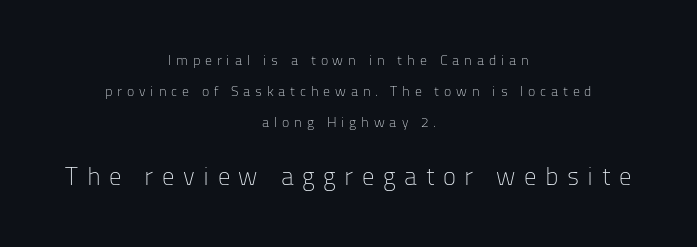
The image shows 25 px text type, upright; set centered, loose line spacing (2.2x), unusually wide letter spacing (+0.34 em), not underlined; the second (bottom) block is 1.79x larger.
